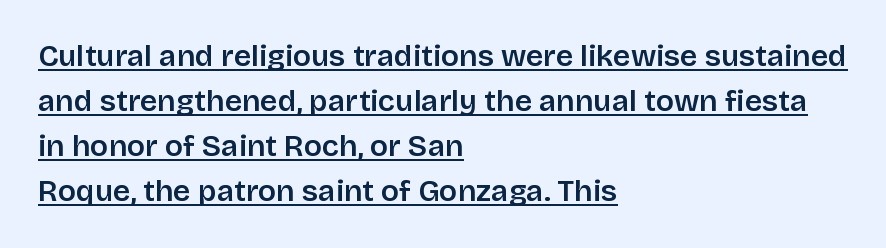
Q: Is the text bold? A: Semi-bold.
Q: Is the text italic (slanted)? A: No, it is upright.
Q: Is the typeface a serif or a sans-serif typeface? A: Sans-serif.
Q: Is the text underlined? A: Yes.
Q: How is the paragraph aligned? A: Left-aligned.
Q: Is the spacing between letters normal or unusually wide? A: Normal.
Q: Is the spacing between lines tight, normal or loose? A: Normal.
Q: Width (condensed, normal, or wide)? A: Normal.
Q: Stroke contrast? A: Low.
Q: x-height? A: Large.
Q: Monospaced? A: No.
